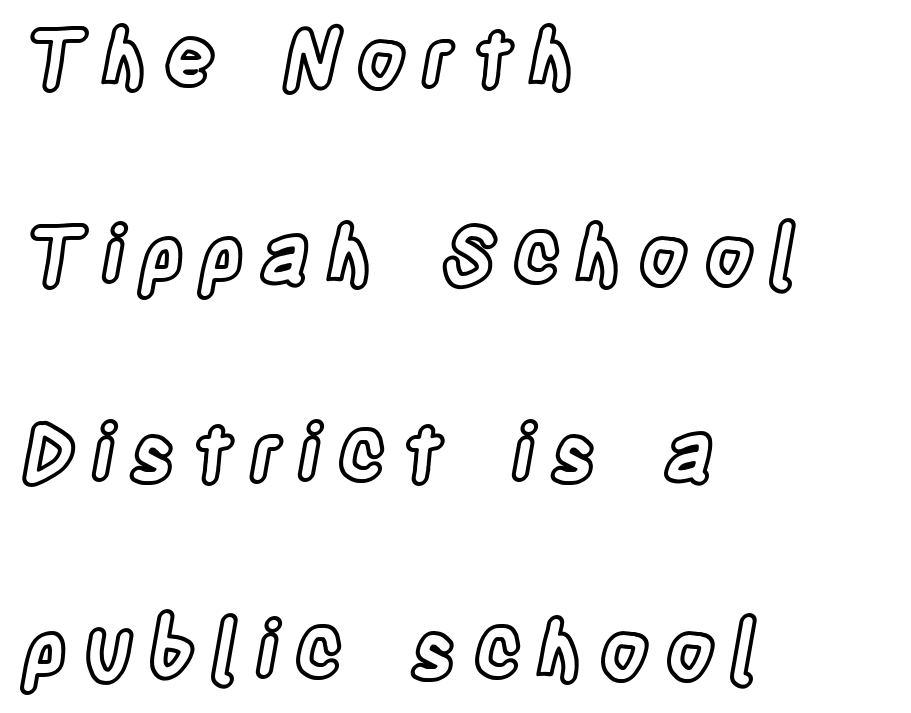
{"width": "condensed", "x_height": "large", "monospaced": "no", "underline": "no", "align": "left", "line_spacing": "loose", "line_spacing_ratio": 2.5, "letter_spacing": "wide", "letter_spacing_em": 0.21, "glyph_px": 79}
